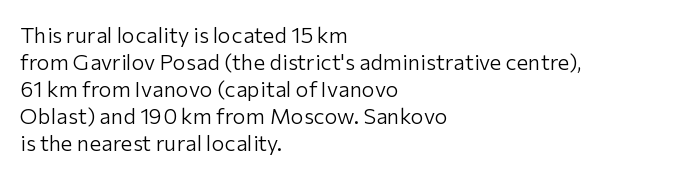
Q: Is the text bold? A: No.
Q: Is the text italic (slanted)? A: No, it is upright.
Q: Is the text underlined? A: No.
Q: How is the paragraph aligned? A: Left-aligned.
Q: Is the spacing between letters normal or unusually wide? A: Normal.
